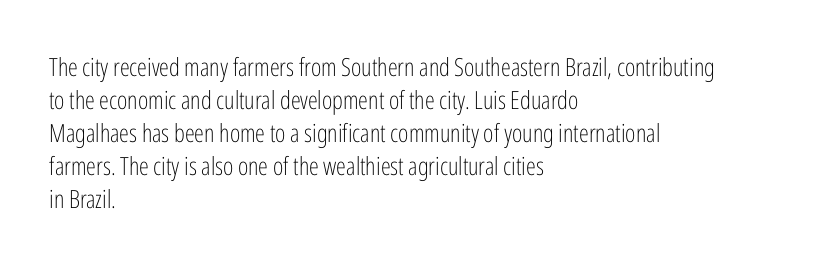
{"italic": "no", "bold": "no", "underline": "no", "align": "left", "line_spacing": "normal", "line_spacing_ratio": 1.32, "letter_spacing": "normal", "letter_spacing_em": 0.0, "glyph_px": 25}
